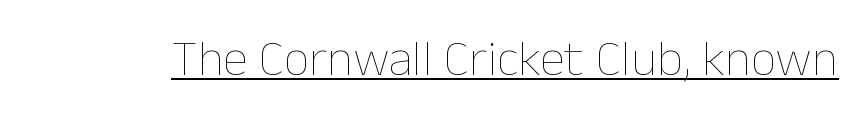
The image shows 51 px thin type, upright; set normal letter spacing, underlined; low stroke contrast and a medium x-height.
